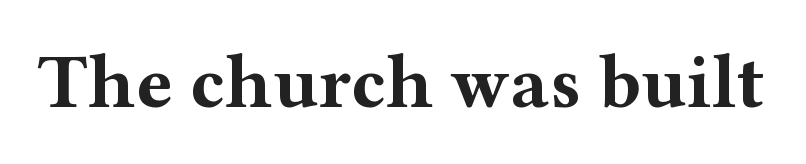
The image shows 77 px bold, wide serif type, upright; set normal letter spacing, not underlined; medium stroke contrast and a medium x-height.
